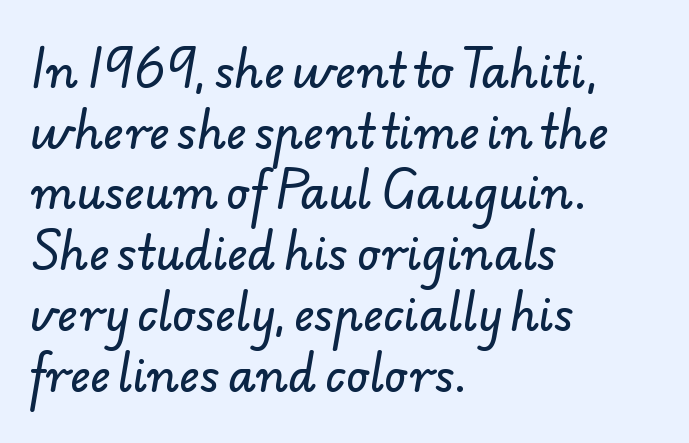
{"serif": "no", "width": "normal", "stroke_contrast": "low", "x_height": "small", "monospaced": "no", "underline": "no", "align": "left", "line_spacing": "normal", "line_spacing_ratio": 1.35, "letter_spacing": "normal", "letter_spacing_em": 0.0, "glyph_px": 45}
